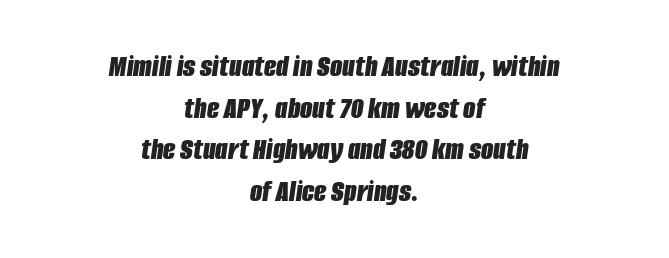
Q: Is the text bold? A: Yes.
Q: Is the text italic (slanted)? A: Yes, it leans right by about 8 degrees.
Q: Is the text underlined? A: No.
Q: How is the paragraph aligned? A: Centered.
Q: Is the spacing between letters normal or unusually wide? A: Normal.
Q: Is the spacing between lines tight, normal or loose? A: Normal.
Q: Width (condensed, normal, or wide)? A: Condensed.
Q: Stroke contrast? A: Low.
Q: x-height? A: Large.
Q: Monospaced? A: No.
